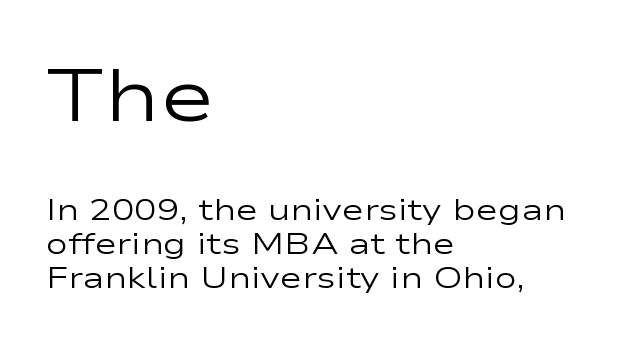
{"serif": "no", "italic": "no", "bold": "no", "weight": "regular", "width": "wide", "stroke_contrast": "low", "x_height": "medium", "monospaced": "no", "underline": "no", "align": "left", "line_spacing": "tight", "line_spacing_ratio": 1.13, "letter_spacing": "normal", "letter_spacing_em": 0.0, "larger_block": "first", "size_ratio": 2.47, "glyph_px": 74}
